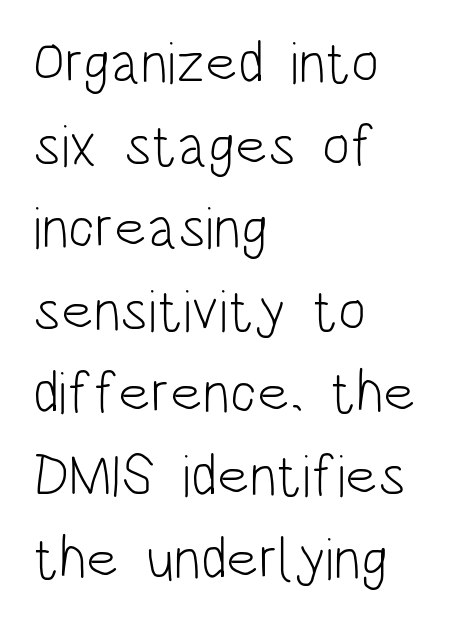
Reading down the column, the eye jumps a familiar distance to each next line. Proportional: the letters do not fall into vertical columns. The space directly below the letters is spotless. A typesetter would mark this as roman, not italic. Default kerning and tracking; the words read as compact shapes. Nope, no serifs anywhere on these letters.
